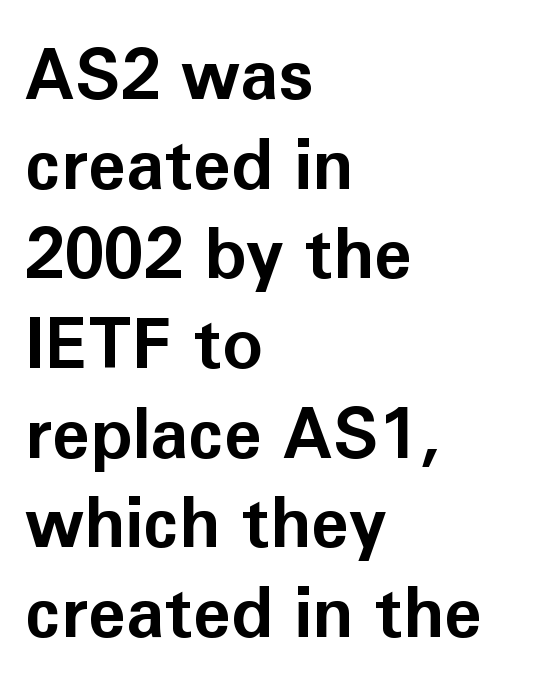
Q: Is the text bold? A: Yes.
Q: Is the text italic (slanted)? A: No, it is upright.
Q: Is the typeface a serif or a sans-serif typeface? A: Sans-serif.
Q: Is the text underlined? A: No.
Q: How is the paragraph aligned? A: Left-aligned.
Q: Is the spacing between letters normal or unusually wide? A: Normal.
Q: Is the spacing between lines tight, normal or loose? A: Normal.
Q: Width (condensed, normal, or wide)? A: Normal.
Q: Stroke contrast? A: Low.
Q: x-height? A: Medium.
Q: Monospaced? A: No.
